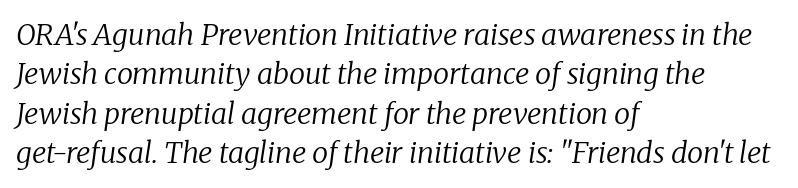
Q: Is the text bold? A: No.
Q: Is the text italic (slanted)? A: Yes, it leans right by about 8 degrees.
Q: Is the typeface a serif or a sans-serif typeface? A: Serif.
Q: Is the text underlined? A: No.
Q: How is the paragraph aligned? A: Left-aligned.
Q: Is the spacing between letters normal or unusually wide? A: Normal.
Q: Is the spacing between lines tight, normal or loose? A: Normal.
Q: Width (condensed, normal, or wide)? A: Normal.
Q: Stroke contrast? A: Low.
Q: x-height? A: Medium.
Q: Monospaced? A: No.
